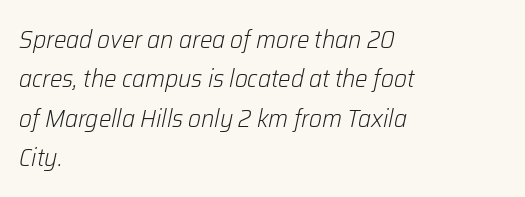
Q: Is the text bold? A: No.
Q: Is the text italic (slanted)? A: Yes, it leans right by about 12 degrees.
Q: Is the text underlined? A: No.
Q: How is the paragraph aligned? A: Left-aligned.
Q: Is the spacing between letters normal or unusually wide? A: Normal.
Q: Is the spacing between lines tight, normal or loose? A: Normal.
